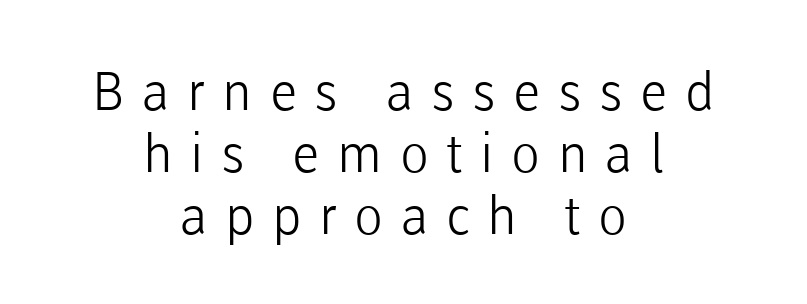
Each letter's strokes conclude bluntly, with no projecting serifs. Vertical strokes here are truly vertical. If you folded the block vertically in half, each line would mirror itself in length. This reads as an unemphasized weight, regular at the heaviest. What stands out about the letter spacing? Its width — letters are far apart. Honestly, there is no underline to notice here at all.
